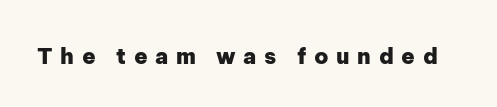
Q: Is the text bold? A: Yes.
Q: Is the text italic (slanted)? A: No, it is upright.
Q: Is the text underlined? A: No.
Q: Is the spacing between letters normal or unusually wide? A: Unusually wide.
